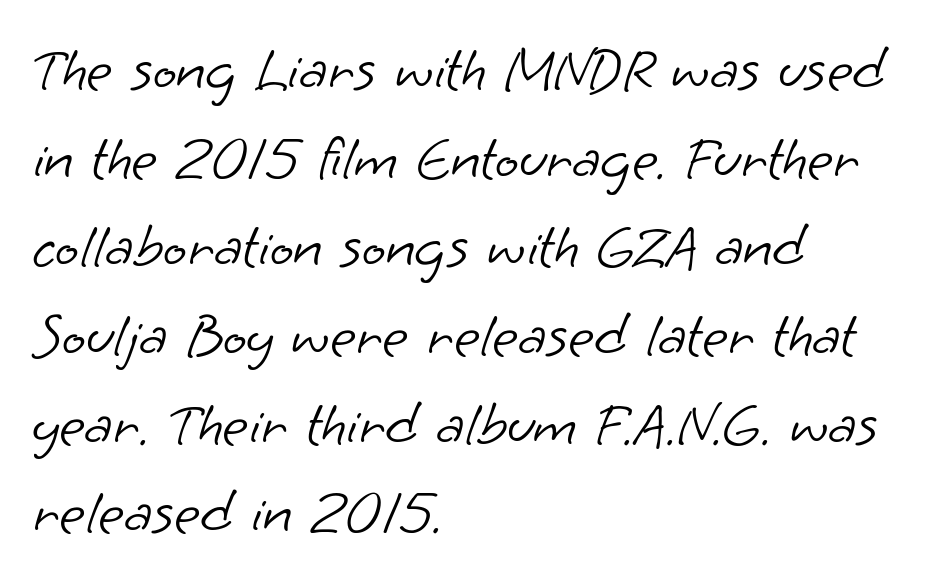
Q: Is the text bold? A: No.
Q: Is the typeface a serif or a sans-serif typeface? A: Sans-serif.
Q: Is the text underlined? A: No.
Q: How is the paragraph aligned? A: Left-aligned.
Q: Is the spacing between letters normal or unusually wide? A: Normal.
Q: Is the spacing between lines tight, normal or loose? A: Normal.
Q: Width (condensed, normal, or wide)? A: Normal.
Q: Stroke contrast? A: Low.
Q: x-height? A: Small.
Q: Monospaced? A: No.
